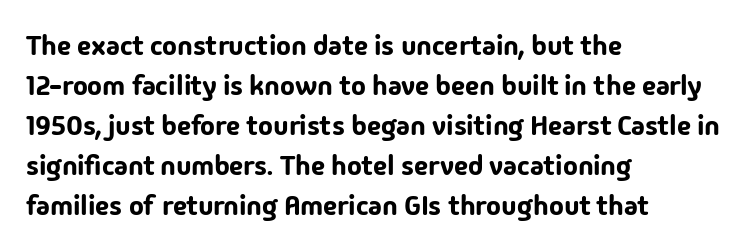
The image shows 28 px sans-serif type, upright; set left-aligned, normal line spacing (1.43x), normal letter spacing, not underlined; low stroke contrast and a medium x-height.
